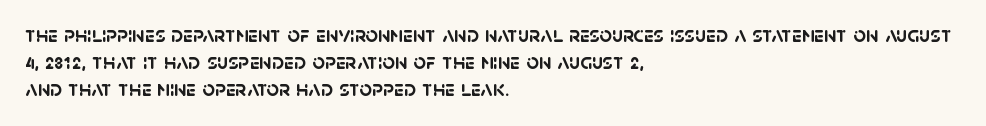
{"bold": "yes", "underline": "no", "align": "left", "line_spacing_ratio": 1.23, "letter_spacing": "normal", "letter_spacing_em": 0.0, "glyph_px": 22}
